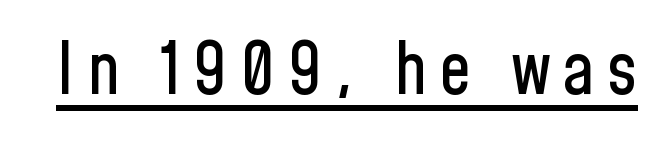
{"serif": "no", "italic": "no", "width": "condensed", "stroke_contrast": "low", "x_height": "medium", "monospaced": "no", "underline": "yes", "glyph_px": 71}
